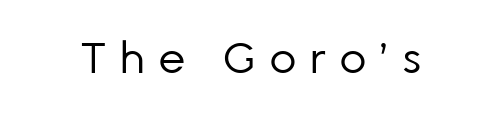
No word sits above an underline. Font category for this specimen: sans-serif. Looks like regular typesetting: each glyph gets only the width it needs. Display-style spreading of the glyphs; the letterfit is very open. These lines were composed using upright roman letters. Ink coverage per letter is moderate at most.
